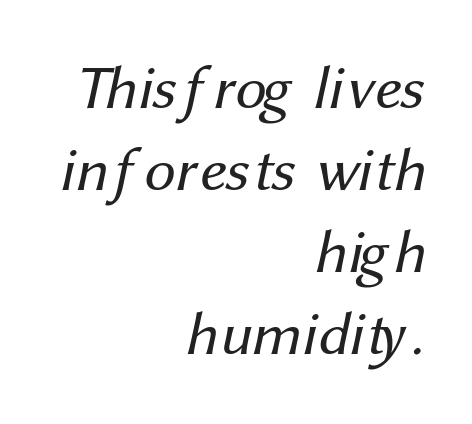
The image shows 62 px regular-weight sans-serif type; set right-aligned, normal line spacing (1.32x), normal letter spacing, not underlined; medium stroke contrast and a medium x-height.
